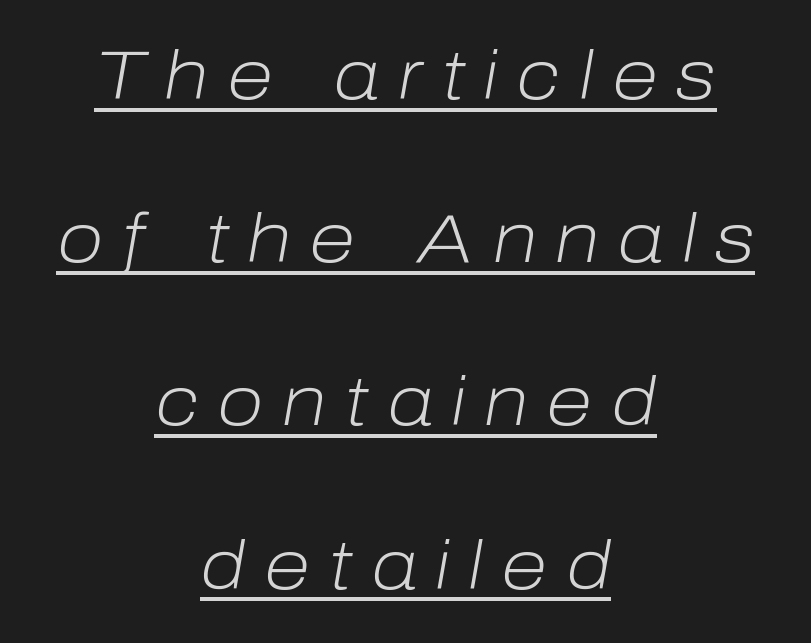
Q: Is the text bold? A: No.
Q: Is the text italic (slanted)? A: Yes, it leans right by about 10 degrees.
Q: Is the text underlined? A: Yes.
Q: How is the paragraph aligned? A: Centered.
Q: Is the spacing between letters normal or unusually wide? A: Unusually wide.
Q: Is the spacing between lines tight, normal or loose? A: Loose.
Q: Width (condensed, normal, or wide)? A: Normal.
Q: Stroke contrast? A: Low.
Q: x-height? A: Medium.
Q: Monospaced? A: No.
